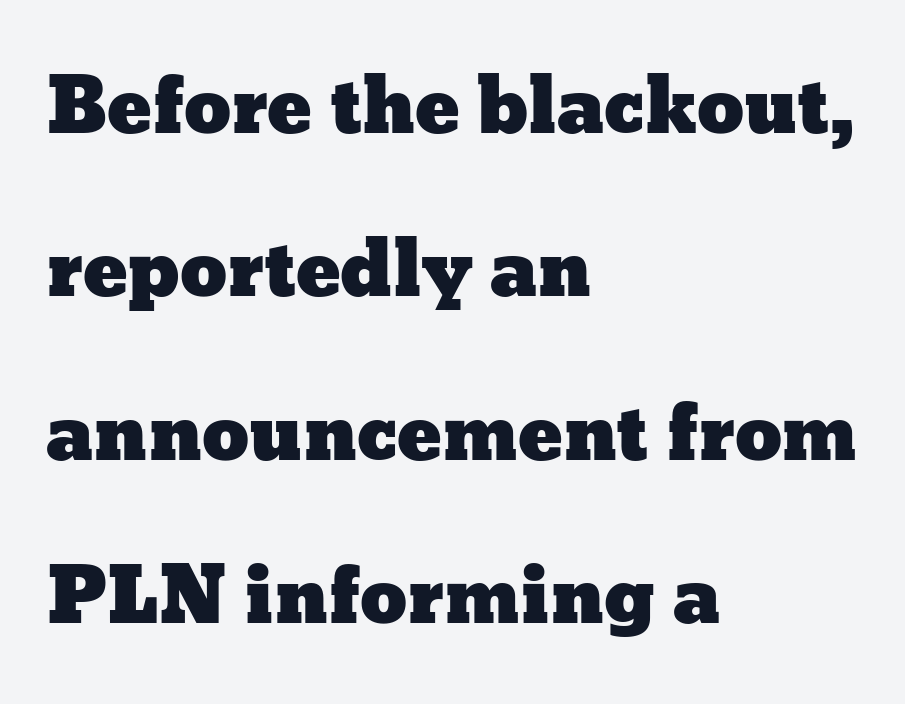
The image shows 75 px wide type, upright; set left-aligned, loose line spacing (2.18x), normal letter spacing, not underlined; low stroke contrast and a medium x-height.
